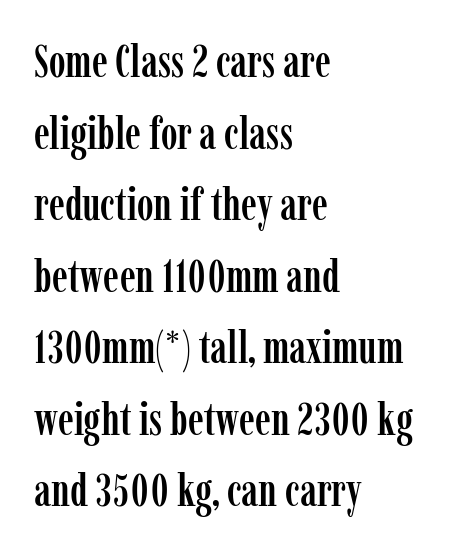
The image shows 45 px condensed serif type, upright; set left-aligned, normal line spacing (1.59x), normal letter spacing, not underlined; low stroke contrast and a medium x-height.
